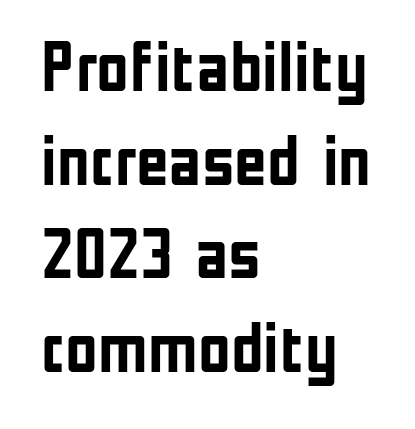
The image shows 71 px semibold, condensed sans-serif type, upright; set left-aligned, normal line spacing (1.32x), normal letter spacing, not underlined; low stroke contrast and a medium x-height.
